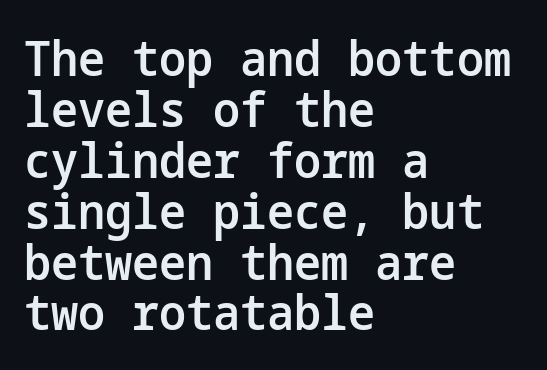
{"serif": "no", "italic": "no", "bold": "semi", "weight": "semibold", "width": "normal", "stroke_contrast": "low", "x_height": "medium", "underline": "no", "align": "left", "line_spacing": "tight", "line_spacing_ratio": 1.06, "letter_spacing": "normal", "letter_spacing_em": 0.0, "glyph_px": 48}
